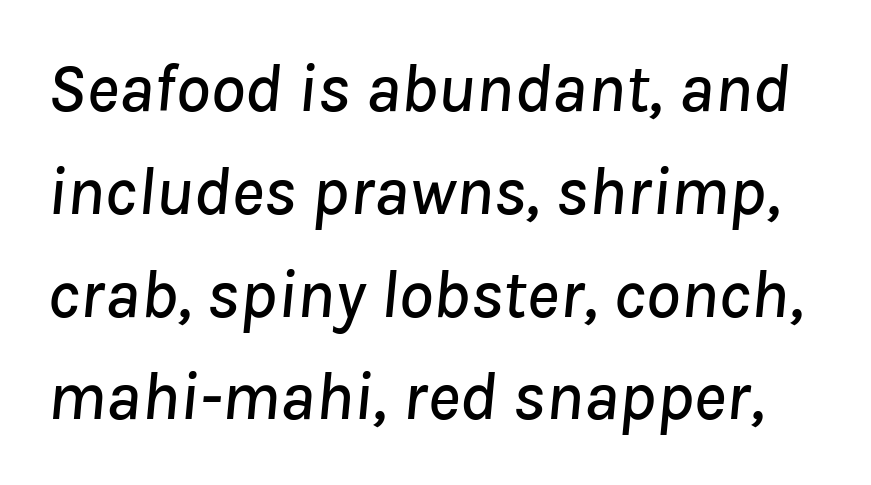
Spacing between characters is what you'd get straight out of the box. The passage shown leans; its letterforms are oblique. Just letters on the line, the space beneath them empty. Looks like regular typesetting: each glyph gets only the width it needs.
